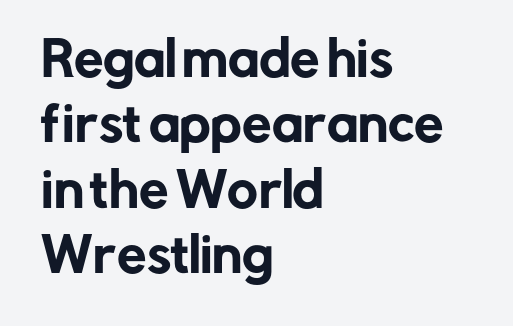
Note the varied advance widths — an 'i' is clearly narrower than an 'm'. Where is the straight margin? On the left. The type family on display is of the sans-serif kind. Anything drawn beneath the words? Only blank space.
